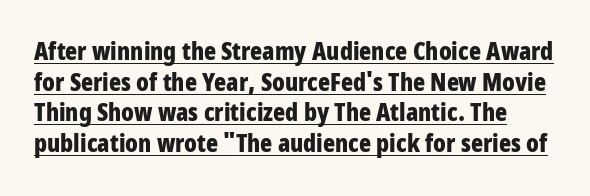
{"italic": "no", "bold": "yes", "underline": "yes", "line_spacing_ratio": 1.23, "letter_spacing": "normal", "letter_spacing_em": 0.0, "glyph_px": 25}
